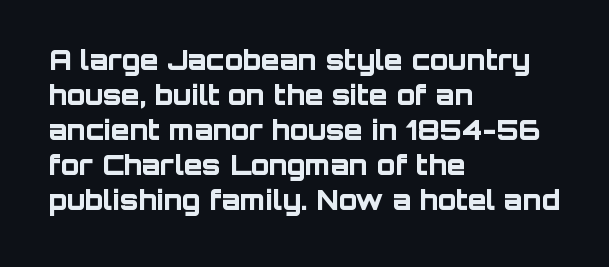
{"italic": "no", "bold": "yes", "underline": "no", "align": "left", "line_spacing": "normal", "line_spacing_ratio": 1.3, "letter_spacing": "normal", "letter_spacing_em": 0.0, "glyph_px": 27}
